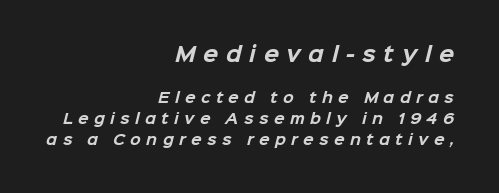
{"bold": "yes", "underline": "no", "align": "right", "line_spacing": "normal", "line_spacing_ratio": 1.49, "letter_spacing": "wide", "letter_spacing_em": 0.38, "larger_block": "first", "size_ratio": 1.43, "glyph_px": 20}
